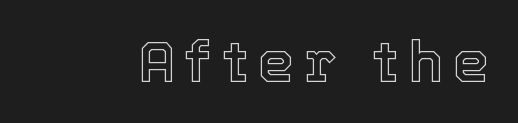
Q: Is the text italic (slanted)? A: No, it is upright.
Q: Is the text underlined? A: No.
Q: Width (condensed, normal, or wide)? A: Normal.
Q: x-height? A: Medium.
Q: Monospaced? A: No.
